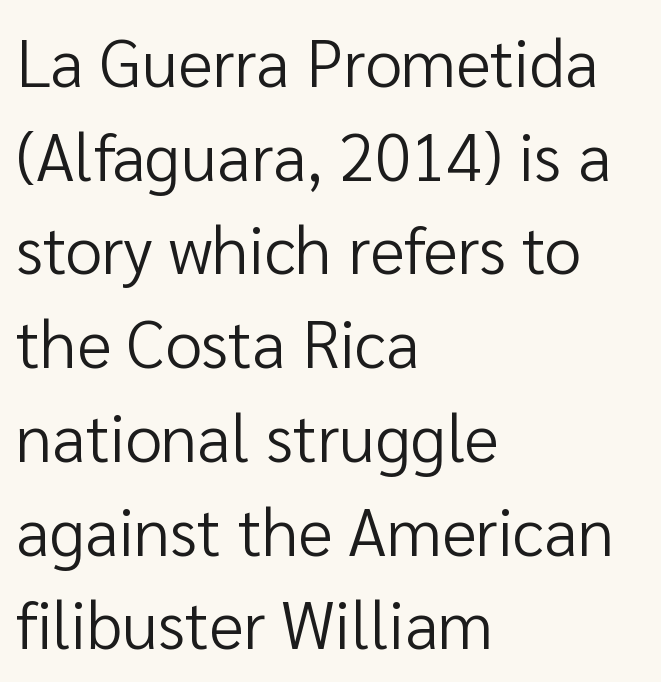
Q: Is the text bold? A: No.
Q: Is the text italic (slanted)? A: No, it is upright.
Q: Is the typeface a serif or a sans-serif typeface? A: Sans-serif.
Q: Is the text underlined? A: No.
Q: How is the paragraph aligned? A: Left-aligned.
Q: Is the spacing between letters normal or unusually wide? A: Normal.
Q: Is the spacing between lines tight, normal or loose? A: Normal.
Q: Width (condensed, normal, or wide)? A: Normal.
Q: Stroke contrast? A: Low.
Q: x-height? A: Medium.
Q: Monospaced? A: No.
